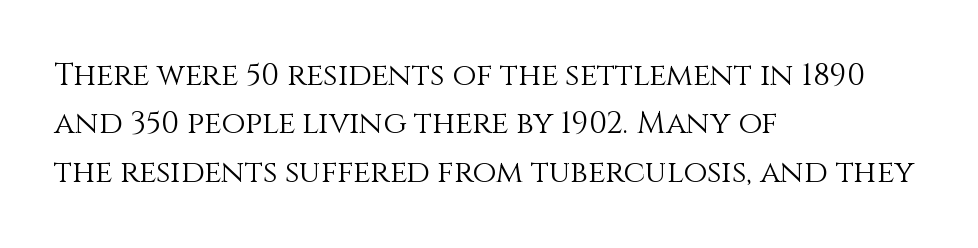
Q: Is the text bold? A: No.
Q: Is the text italic (slanted)? A: No, it is upright.
Q: Is the text underlined? A: No.
Q: How is the paragraph aligned? A: Left-aligned.
Q: Is the spacing between letters normal or unusually wide? A: Normal.
Q: Is the spacing between lines tight, normal or loose? A: Normal.
Q: Width (condensed, normal, or wide)? A: Normal.
Q: Stroke contrast? A: Medium.
Q: x-height? A: Large.
Q: Monospaced? A: No.
